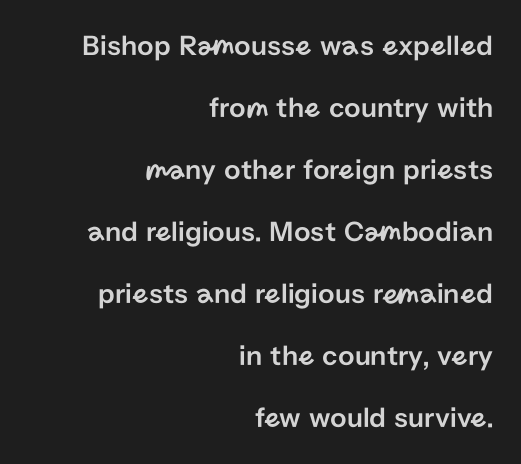
Q: Is the text italic (slanted)? A: No, it is upright.
Q: Is the typeface a serif or a sans-serif typeface? A: Sans-serif.
Q: Is the text underlined? A: No.
Q: How is the paragraph aligned? A: Right-aligned.
Q: Is the spacing between letters normal or unusually wide? A: Normal.
Q: Is the spacing between lines tight, normal or loose? A: Loose.
Q: Width (condensed, normal, or wide)? A: Normal.
Q: Stroke contrast? A: Low.
Q: x-height? A: Medium.
Q: Monospaced? A: No.
